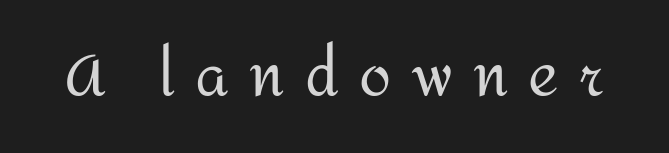
You can tell from the bare stems that sans-serif type was used. The rendering uses natural spacing where letterforms have individual widths. The letters are spread apart with noticeably loose tracking. No italicization has been applied; the sample stays upright.
